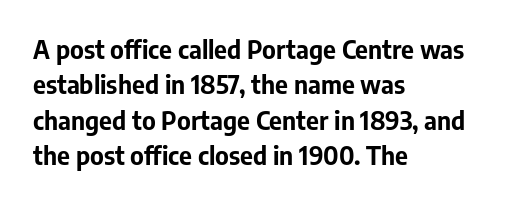
The image shows 25 px bold type, upright; set left-aligned, normal line spacing (1.42x), normal letter spacing, not underlined.
